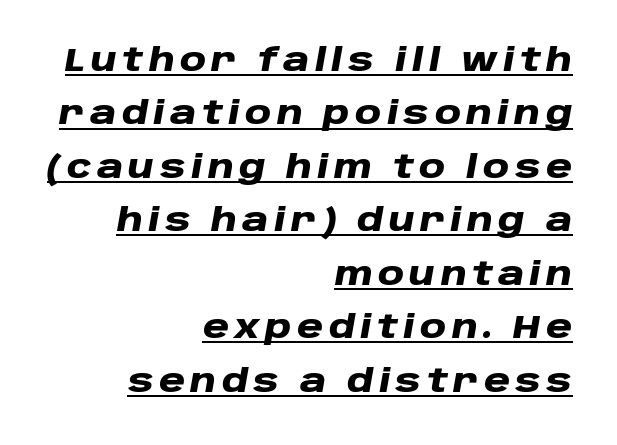
{"italic": "yes", "lean": "right", "slant_degrees": 10, "bold": "yes", "weight": "heavy", "width": "wide", "stroke_contrast": "low", "x_height": "large", "monospaced": "no", "underline": "yes", "align": "right", "line_spacing": "normal", "line_spacing_ratio": 1.67, "glyph_px": 32}
